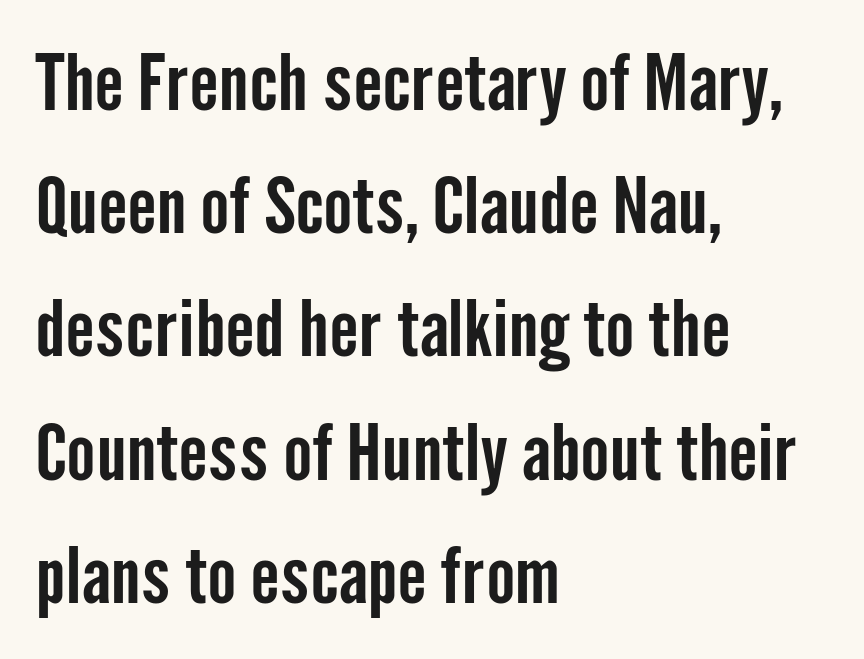
Q: Is the text italic (slanted)? A: No, it is upright.
Q: Is the typeface a serif or a sans-serif typeface? A: Sans-serif.
Q: Is the text underlined? A: No.
Q: How is the paragraph aligned? A: Left-aligned.
Q: Is the spacing between letters normal or unusually wide? A: Normal.
Q: Is the spacing between lines tight, normal or loose? A: Normal.
Q: Width (condensed, normal, or wide)? A: Condensed.
Q: Stroke contrast? A: Low.
Q: x-height? A: Medium.
Q: Monospaced? A: No.
